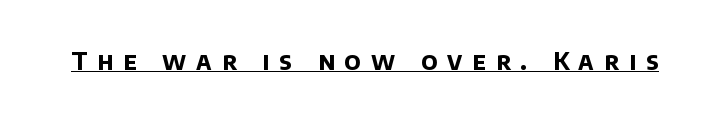
Q: Is the text bold? A: Yes.
Q: Is the text underlined? A: Yes.
Q: Is the spacing between letters normal or unusually wide? A: Unusually wide.
